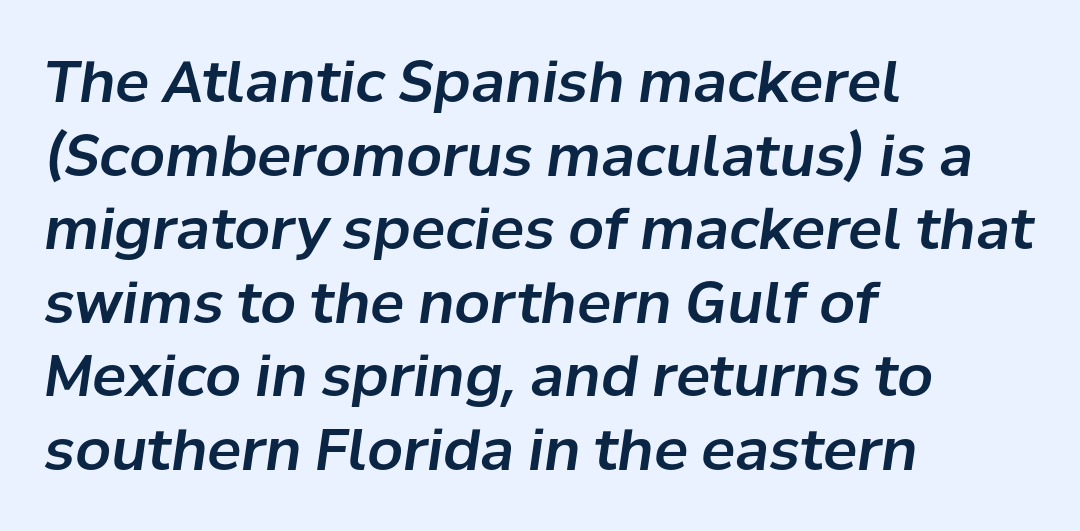
Typeset ragged right — the left edge is the straight one. Letters rest on an invisible, unmarked baseline. Varying glyph widths throughout — classic text-font behaviour. Italic: yes, the glyphs are oblique. Short note: letters normally spaced.
